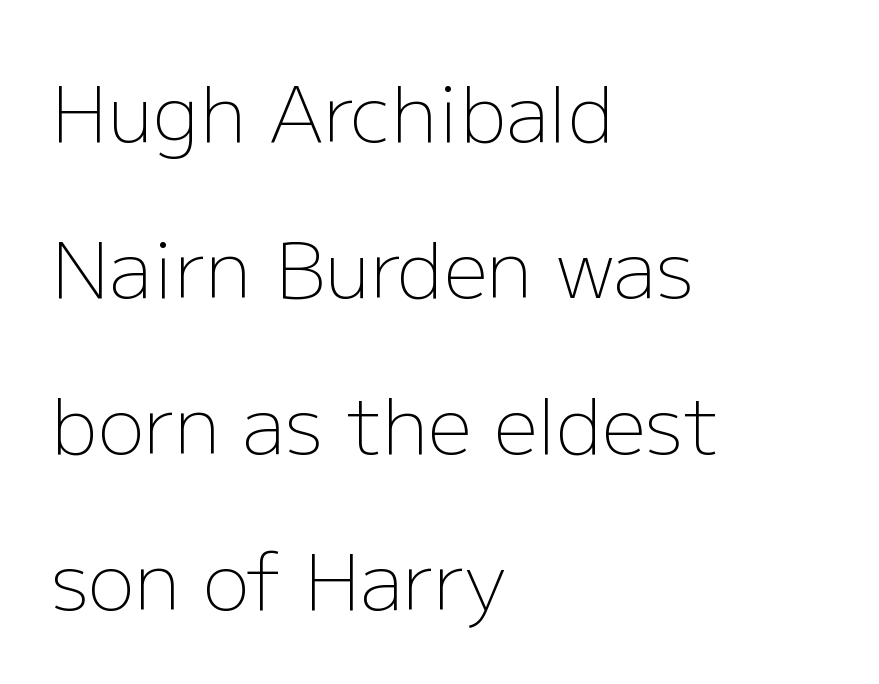
The image shows 78 px light sans-serif type, upright; set left-aligned, loose line spacing (2.0x), normal letter spacing, not underlined; low stroke contrast and a medium x-height.
